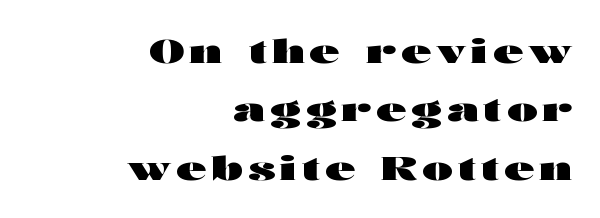
Any mark beneath the type? The region is blank. The text block is weighted toward the right margin, trailing off unevenly leftward. Character widths vary here, with narrow letters taking less room than wide ones. Unlike italic type, these characters show no tilt at all. Students, this is bold: see how much ink each stroke carries.
